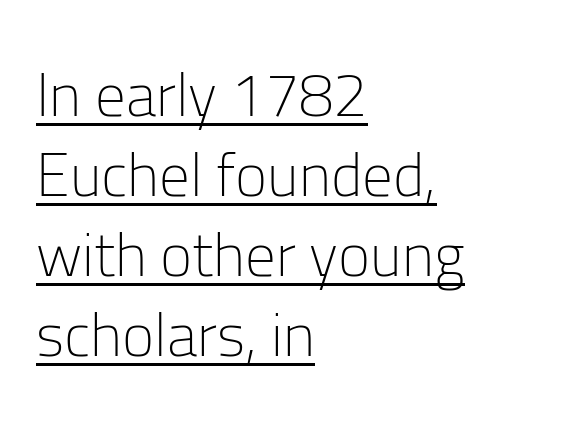
{"serif": "no", "italic": "no", "bold": "no", "weight": "light", "width": "normal", "stroke_contrast": "low", "x_height": "medium", "monospaced": "no", "underline": "yes", "align": "left", "line_spacing": "normal", "line_spacing_ratio": 1.31, "letter_spacing": "normal", "letter_spacing_em": 0.0, "glyph_px": 61}
